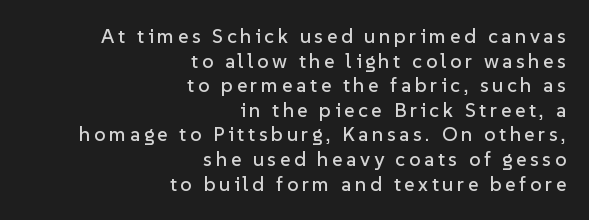
Q: Is the text italic (slanted)? A: No, it is upright.
Q: Is the text underlined? A: No.
Q: How is the paragraph aligned? A: Right-aligned.
